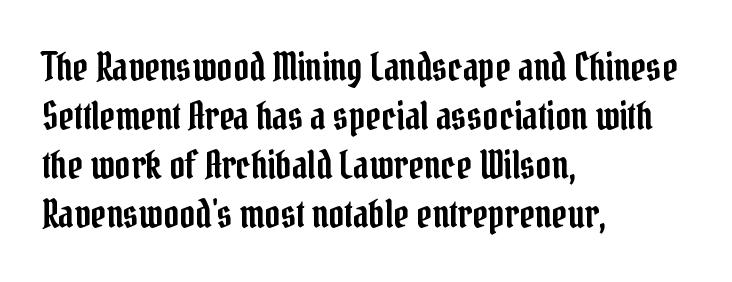
The passage shown is not underscored anywhere. Is there much room between lines? A standard amount, neither cramped nor airy. Note the varied advance widths — an 'i' is clearly narrower than an 'm'. Each line starts at the same left margin while the right side varies. Every stem runs plumb, perpendicular to the baseline. These lines keep a tight, regular rhythm from letter to letter.
